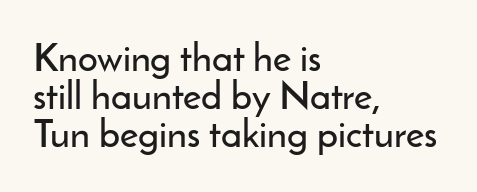
Q: Is the text italic (slanted)? A: No, it is upright.
Q: Is the typeface a serif or a sans-serif typeface? A: Sans-serif.
Q: Is the text underlined? A: No.
Q: How is the paragraph aligned? A: Left-aligned.
Q: Is the spacing between letters normal or unusually wide? A: Normal.
Q: Is the spacing between lines tight, normal or loose? A: Tight.
Q: Width (condensed, normal, or wide)? A: Normal.
Q: Stroke contrast? A: Low.
Q: x-height? A: Small.
Q: Monospaced? A: No.
